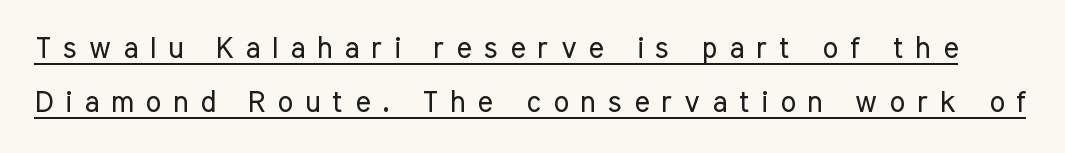
Q: Is the text bold? A: No.
Q: Is the text italic (slanted)? A: No, it is upright.
Q: Is the typeface a serif or a sans-serif typeface? A: Sans-serif.
Q: Is the text underlined? A: Yes.
Q: Is the spacing between letters normal or unusually wide? A: Unusually wide.
Q: Width (condensed, normal, or wide)? A: Condensed.
Q: Stroke contrast? A: Low.
Q: x-height? A: Medium.
Q: Monospaced? A: No.
